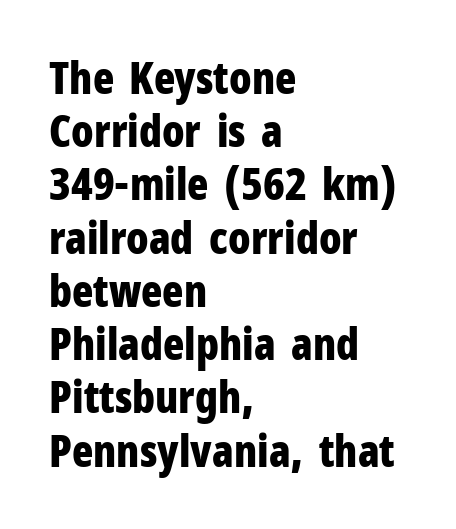
{"serif": "no", "italic": "no", "bold": "yes", "weight": "bold", "width": "condensed", "stroke_contrast": "low", "x_height": "medium", "monospaced": "no", "underline": "no", "align": "left", "line_spacing_ratio": 1.21, "letter_spacing": "normal", "letter_spacing_em": 0.0, "glyph_px": 44}
